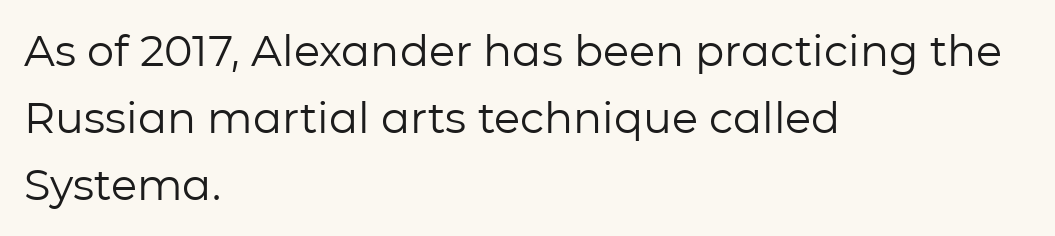
Q: Is the text bold? A: No.
Q: Is the text italic (slanted)? A: No, it is upright.
Q: Is the typeface a serif or a sans-serif typeface? A: Sans-serif.
Q: Is the text underlined? A: No.
Q: How is the paragraph aligned? A: Left-aligned.
Q: Is the spacing between letters normal or unusually wide? A: Normal.
Q: Is the spacing between lines tight, normal or loose? A: Normal.
Q: Width (condensed, normal, or wide)? A: Normal.
Q: Stroke contrast? A: Low.
Q: x-height? A: Medium.
Q: Monospaced? A: No.
